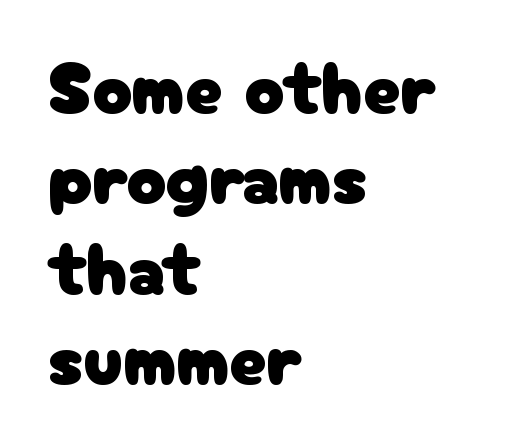
The image shows 74 px sans-serif type, upright; set left-aligned, line spacing 1.22x, normal letter spacing, not underlined; low stroke contrast and a medium x-height.
